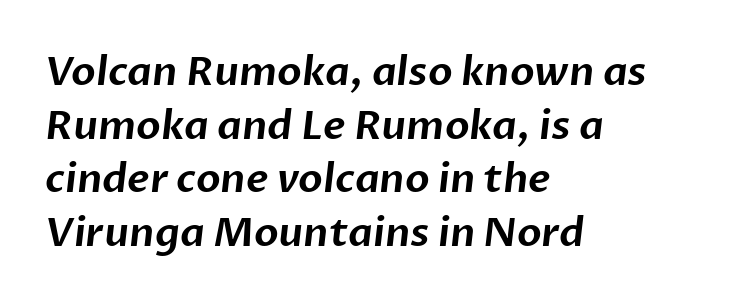
These lines stack with their left ends in a neat column. Glance below the letters and you will spot only blank space. Summary of vertical rhythm: regular, with standard interline spacing. Observe the ordinary spacing: letters are neighbours, not strangers.
